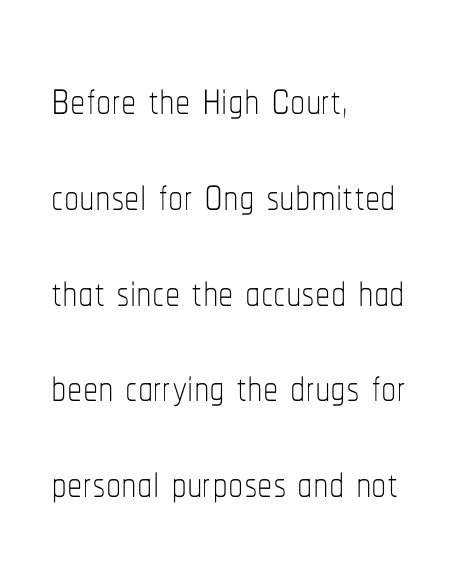
Q: Is the text bold? A: No.
Q: Is the text italic (slanted)? A: No, it is upright.
Q: Is the text underlined? A: No.
Q: How is the paragraph aligned? A: Left-aligned.
Q: Is the spacing between letters normal or unusually wide? A: Normal.
Q: Is the spacing between lines tight, normal or loose? A: Normal.
Q: Width (condensed, normal, or wide)? A: Condensed.
Q: Stroke contrast? A: Low.
Q: x-height? A: Medium.
Q: Monospaced? A: No.
